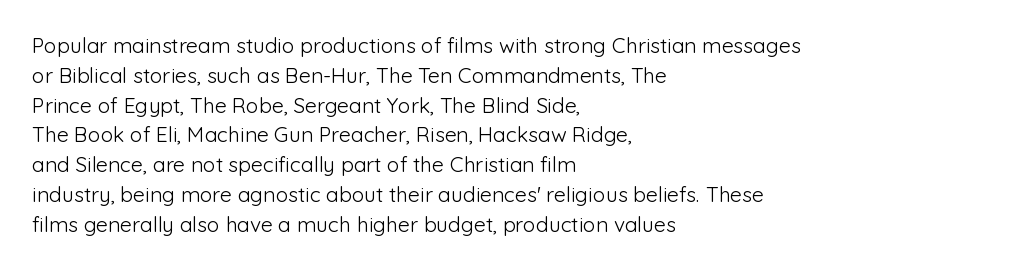
Quick note: interline space is typical. Nothing unusual about the tracking: characters are spaced as the font intends. Unmarked baselines from the first word to the last. No italicization has been applied; the sample stays upright.
